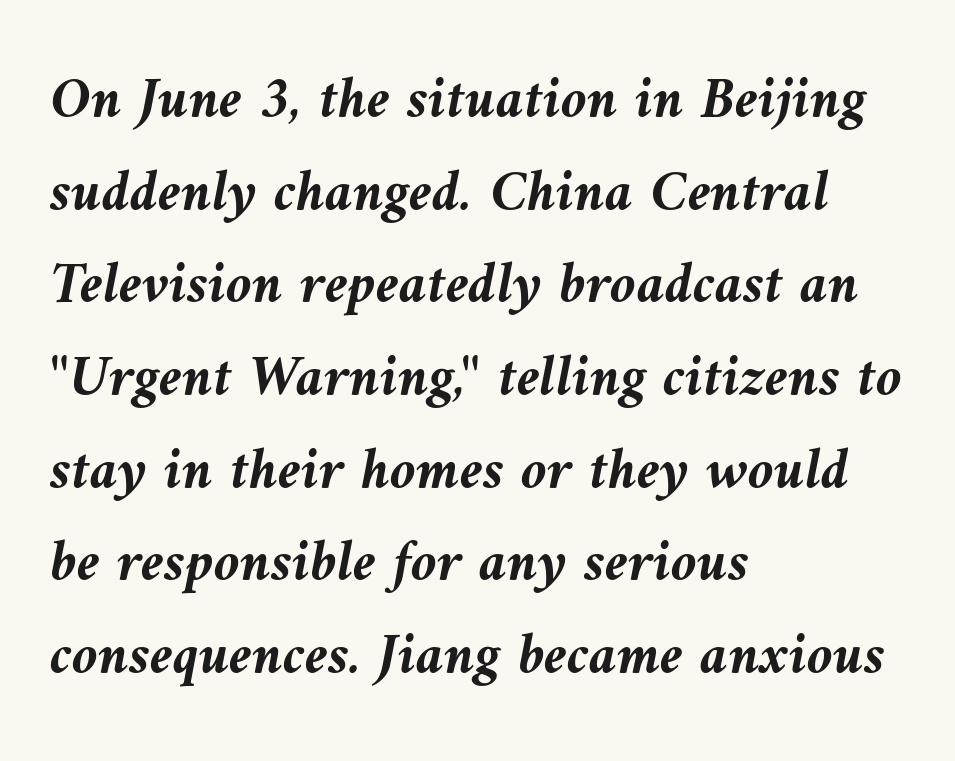
The image shows 59 px semibold type, italic (leaning left); set left-aligned, normal line spacing (1.57x), normal letter spacing, not underlined; medium stroke contrast and a medium x-height.
